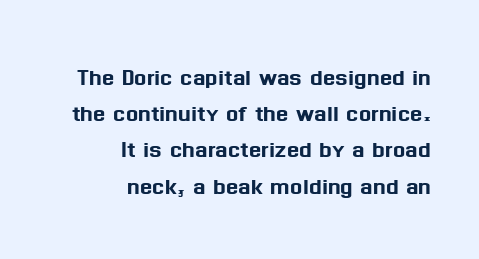
What's the leading like? Ordinary, nothing unusual. Descenders are the only things crossing below the line. Nothing sits at the stroke ends, so this counts as sans-serif. Style check: upright.
